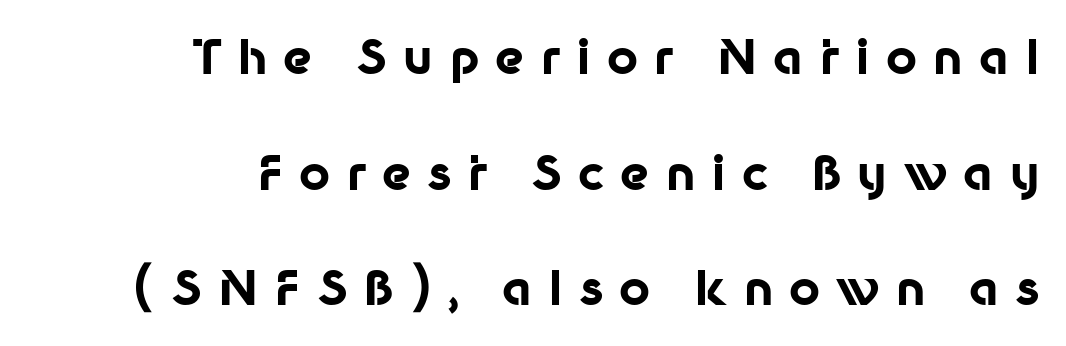
This block would shrink considerably if given ordinary leading; it's expanded now. The glyphs are unaccompanied by any horizontal stroke below them. Type style note: lacks serifs. Weight: bold. Between one letter and the next there's a generous, obvious gap.
